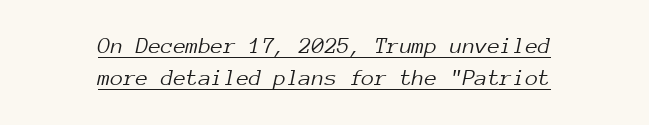
The image shows 23 px text type, italic (leaning right); set centered, normal line spacing (1.4x), normal letter spacing, underlined.
